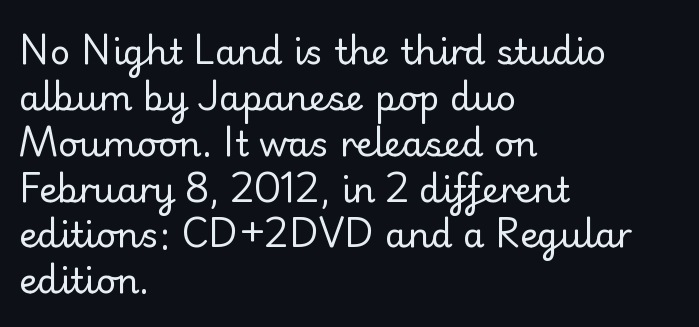
The image shows 35 px regular-weight sans-serif type, upright; set left-aligned, normal line spacing (1.31x), normal letter spacing, not underlined; low stroke contrast and a small x-height.
